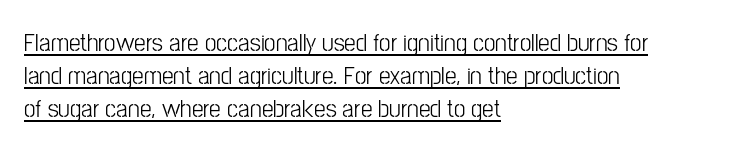
The image shows 26 px text type, upright; set left-aligned, normal line spacing (1.27x), normal letter spacing, underlined.
